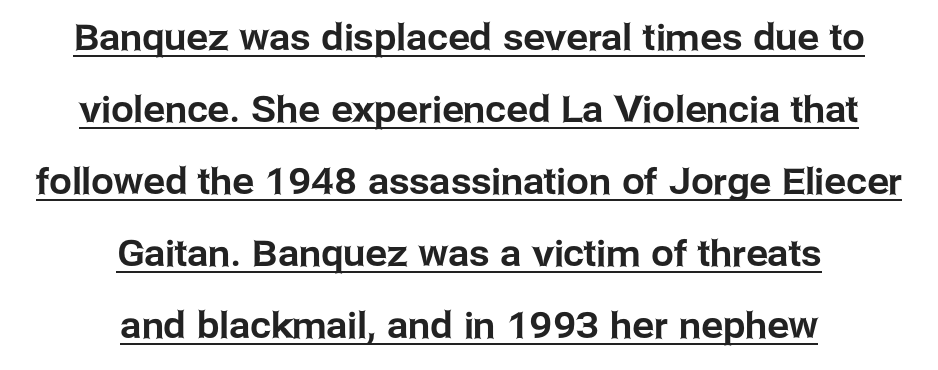
{"serif": "no", "italic": "no", "width": "normal", "stroke_contrast": "low", "x_height": "medium", "monospaced": "no", "underline": "yes", "align": "center", "line_spacing": "loose", "line_spacing_ratio": 2.0, "letter_spacing": "normal", "letter_spacing_em": 0.0, "glyph_px": 36}
